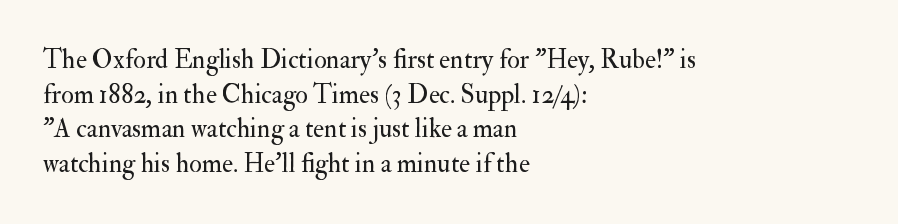
{"italic": "no", "bold": "no", "underline": "no", "align": "left", "line_spacing": "normal", "line_spacing_ratio": 1.33, "letter_spacing": "normal", "letter_spacing_em": 0.0, "glyph_px": 26}
